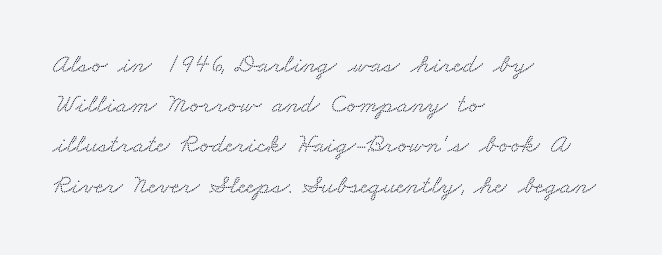
One glance says typical: line gaps are just what's usual. You could call the tracking neutral — neither tight nor loose. This rendering uses left alignment, leaving the right contour irregular. Quick note: underline off.
